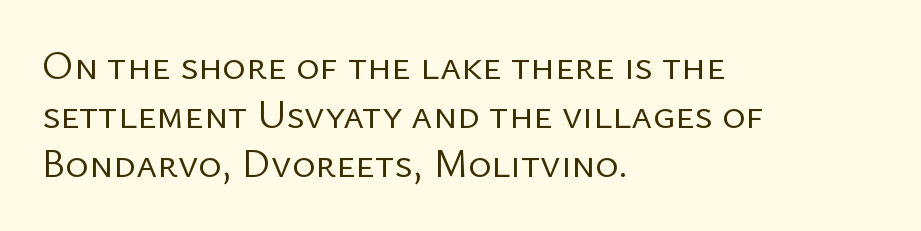
{"serif": "no", "italic": "no", "bold": "no", "weight": "regular", "width": "normal", "stroke_contrast": "low", "x_height": "medium", "monospaced": "no", "underline": "no", "align": "left", "line_spacing_ratio": 1.22, "letter_spacing": "normal", "letter_spacing_em": 0.0, "glyph_px": 40}
